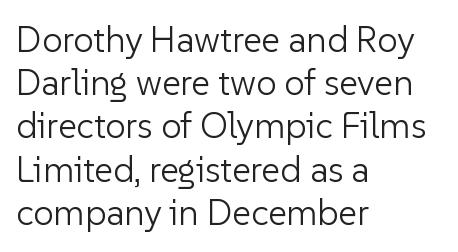
{"serif": "no", "italic": "no", "bold": "no", "weight": "light", "width": "normal", "stroke_contrast": "low", "x_height": "medium", "monospaced": "no", "underline": "no", "align": "left", "line_spacing_ratio": 1.2, "letter_spacing": "normal", "letter_spacing_em": 0.0, "glyph_px": 36}
